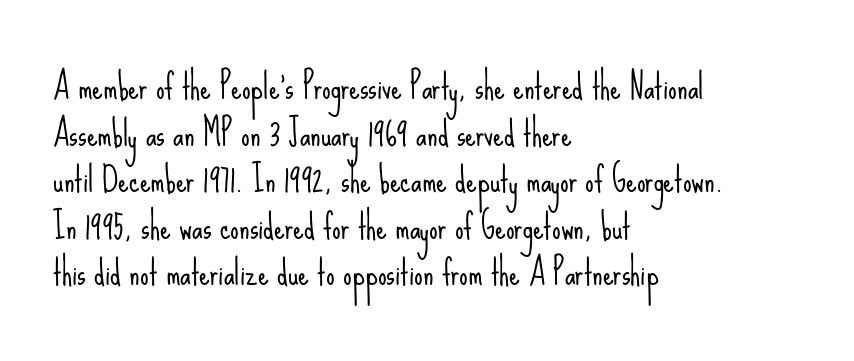
The image shows 34 px light, condensed sans-serif type, upright; set left-aligned, normal line spacing (1.37x), normal letter spacing, not underlined; low stroke contrast and a small x-height.
